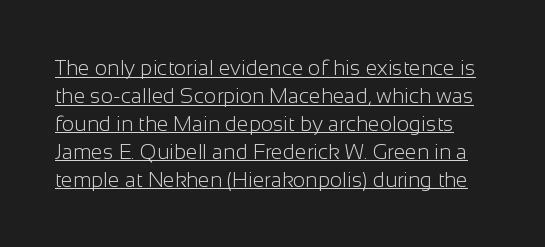
{"italic": "no", "bold": "no", "underline": "yes", "line_spacing": "normal", "line_spacing_ratio": 1.33, "letter_spacing": "normal", "letter_spacing_em": 0.0, "glyph_px": 21}
